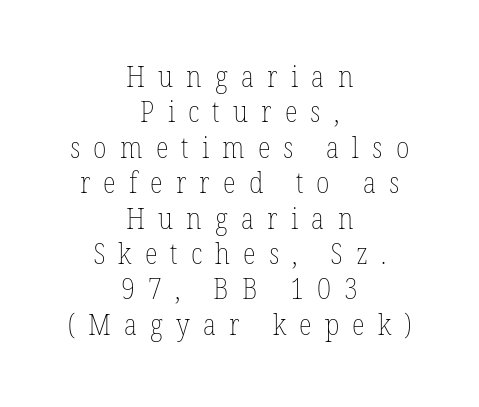
Q: Is the text bold? A: No.
Q: Is the text italic (slanted)? A: No, it is upright.
Q: Is the text underlined? A: No.
Q: How is the paragraph aligned? A: Centered.
Q: Is the spacing between letters normal or unusually wide? A: Unusually wide.
Q: Width (condensed, normal, or wide)? A: Condensed.
Q: Stroke contrast? A: Low.
Q: x-height? A: Medium.
Q: Monospaced? A: No.
